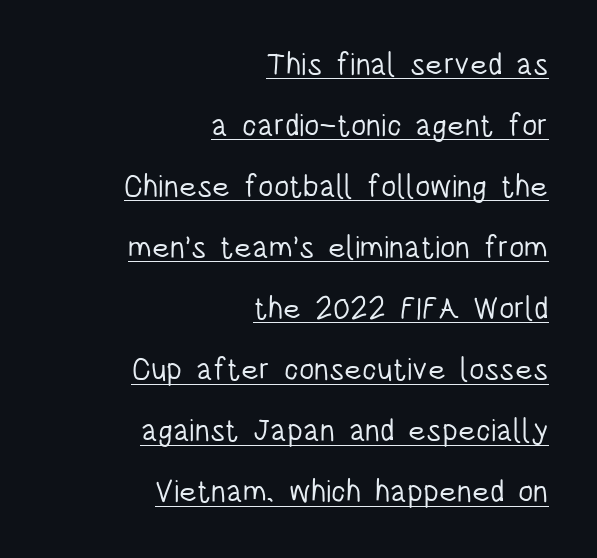
Q: Is the text bold? A: No.
Q: Is the text italic (slanted)? A: No, it is upright.
Q: Is the typeface a serif or a sans-serif typeface? A: Sans-serif.
Q: Is the text underlined? A: Yes.
Q: How is the paragraph aligned? A: Right-aligned.
Q: Is the spacing between letters normal or unusually wide? A: Normal.
Q: Is the spacing between lines tight, normal or loose? A: Loose.
Q: Width (condensed, normal, or wide)? A: Condensed.
Q: Stroke contrast? A: Low.
Q: x-height? A: Large.
Q: Monospaced? A: No.
